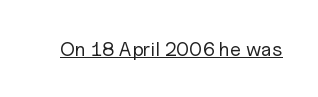
The image shows 20 px text type, upright; set normal letter spacing, underlined.
